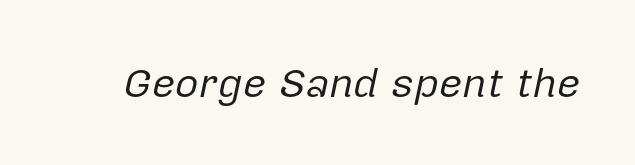
Q: Is the text bold? A: No.
Q: Is the text italic (slanted)? A: Yes, it leans right by about 12 degrees.
Q: Is the text underlined? A: No.
Q: Is the spacing between letters normal or unusually wide? A: Normal.
Q: Width (condensed, normal, or wide)? A: Normal.
Q: Stroke contrast? A: Low.
Q: x-height? A: Medium.
Q: Monospaced? A: No.
